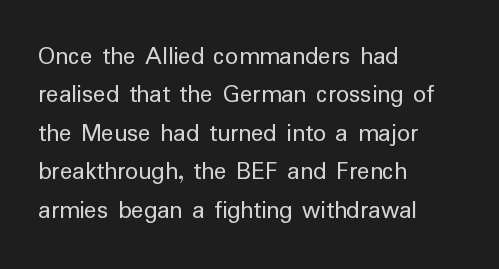
Leftover space on each line is placed entirely after the last word. The font sits on the lighter half of the weight spectrum, regular included. Here the glyphs are tracked normally, forming tight word shapes. Evenly set lines give the paragraph a standard silhouette. The area under the type is left untouched. The letters stand upright; this is a roman face.
